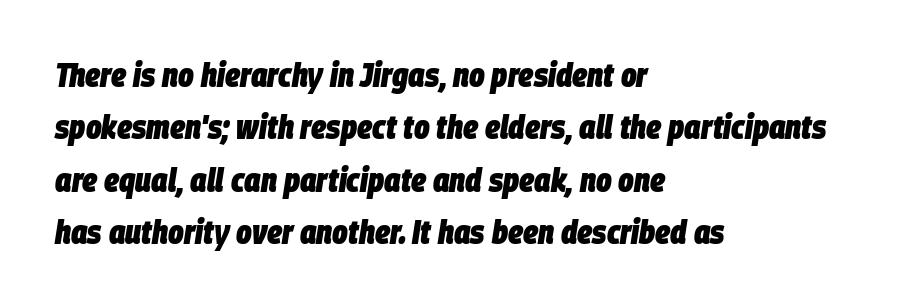
Q: Is the text bold? A: Yes.
Q: Is the text italic (slanted)? A: Yes, it leans right by about 9 degrees.
Q: Is the text underlined? A: No.
Q: How is the paragraph aligned? A: Left-aligned.
Q: Is the spacing between letters normal or unusually wide? A: Normal.
Q: Is the spacing between lines tight, normal or loose? A: Normal.
Q: Width (condensed, normal, or wide)? A: Condensed.
Q: Stroke contrast? A: Low.
Q: x-height? A: Large.
Q: Monospaced? A: No.
